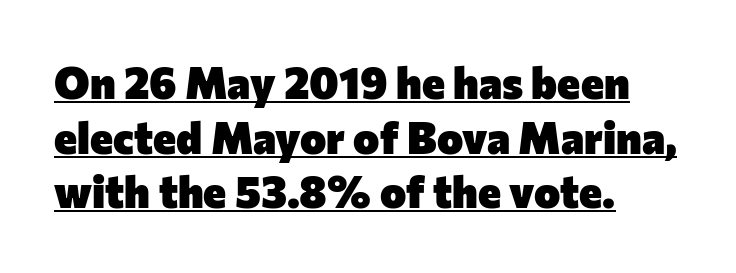
This sample has the flowing, uneven cadence of proportional lettering. The rag falls on the right side of this text block. Plenty of ink on the page — the face is bold. Nothing unusual about the tracking: characters are spaced as the font intends. This rendering employs a face without finishing strokes, i.e., a sans-serif.
